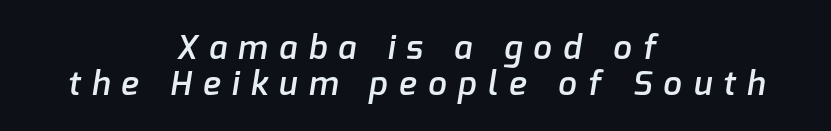
Q: Is the text bold? A: Semi-bold.
Q: Is the typeface a serif or a sans-serif typeface? A: Sans-serif.
Q: Is the text underlined? A: No.
Q: How is the paragraph aligned? A: Centered.
Q: Is the spacing between letters normal or unusually wide? A: Unusually wide.
Q: Is the spacing between lines tight, normal or loose? A: Tight.
Q: Width (condensed, normal, or wide)? A: Normal.
Q: Stroke contrast? A: Low.
Q: x-height? A: Medium.
Q: Monospaced? A: No.
